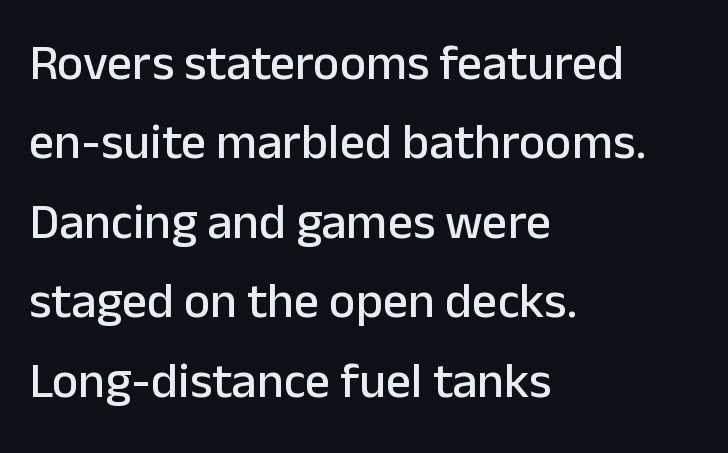
The image shows 50 px sans-serif type, upright; set left-aligned, normal line spacing (1.59x), normal letter spacing, not underlined; low stroke contrast and a medium x-height.
